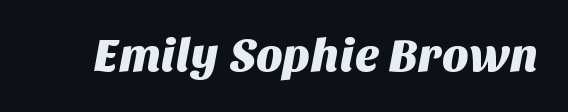
The image shows 46 px sans-serif type; set normal letter spacing, not underlined; medium stroke contrast and a large x-height.
